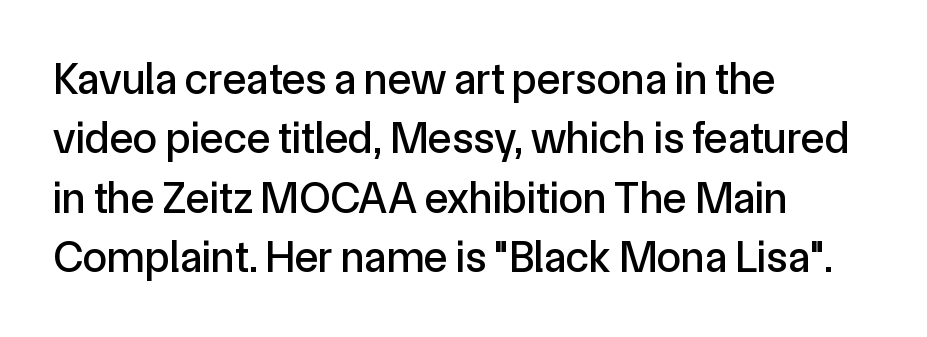
Q: Is the text italic (slanted)? A: No, it is upright.
Q: Is the typeface a serif or a sans-serif typeface? A: Sans-serif.
Q: Is the text underlined? A: No.
Q: How is the paragraph aligned? A: Left-aligned.
Q: Is the spacing between letters normal or unusually wide? A: Normal.
Q: Is the spacing between lines tight, normal or loose? A: Normal.
Q: Width (condensed, normal, or wide)? A: Normal.
Q: x-height? A: Medium.
Q: Monospaced? A: No.
